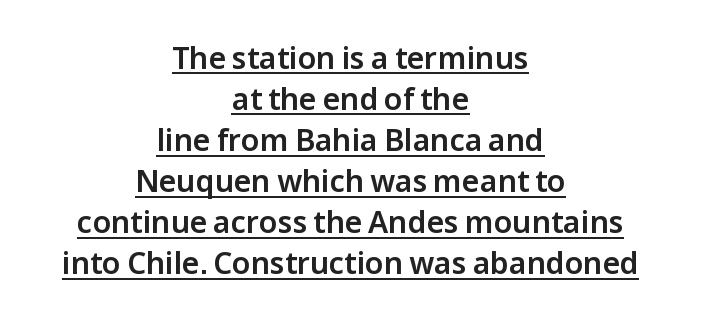
Q: Is the text italic (slanted)? A: No, it is upright.
Q: Is the typeface a serif or a sans-serif typeface? A: Sans-serif.
Q: Is the text underlined? A: Yes.
Q: How is the paragraph aligned? A: Centered.
Q: Is the spacing between letters normal or unusually wide? A: Normal.
Q: Is the spacing between lines tight, normal or loose? A: Normal.
Q: Width (condensed, normal, or wide)? A: Normal.
Q: Stroke contrast? A: Low.
Q: x-height? A: Medium.
Q: Monospaced? A: No.
